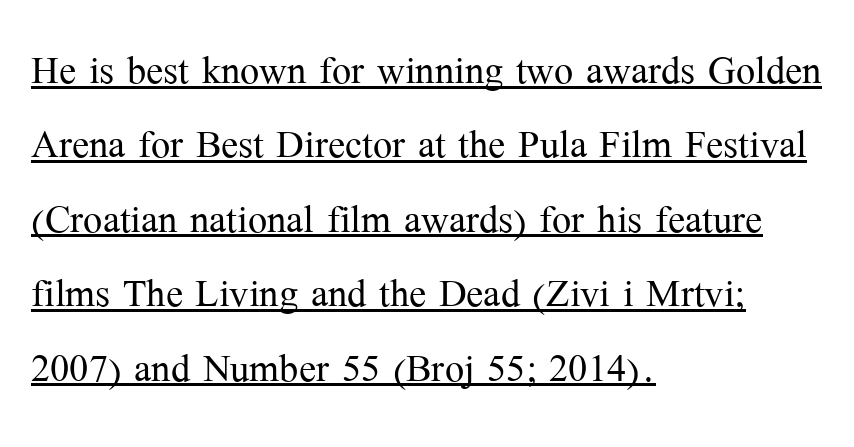
The image shows 51 px light serif type, upright; set left-aligned, normal line spacing (1.46x), normal letter spacing, underlined; medium stroke contrast and a medium x-height.
